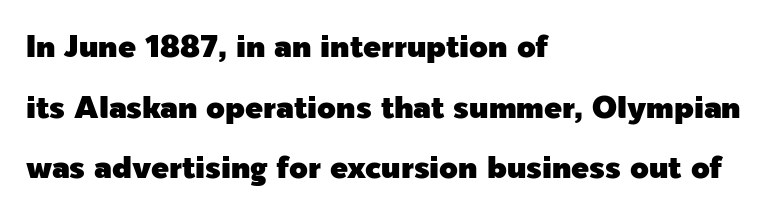
{"serif": "no", "italic": "no", "width": "normal", "x_height": "medium", "monospaced": "no", "underline": "no", "align": "left", "line_spacing": "loose", "line_spacing_ratio": 2.02, "letter_spacing": "normal", "letter_spacing_em": 0.0, "glyph_px": 30}
